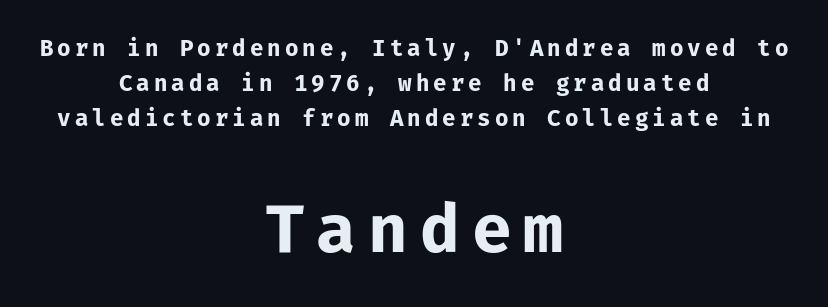
The image shows 65 px bold sans-serif type, upright, monospaced; set centered, normal line spacing (1.59x), not underlined; the second (bottom) block is 2.95x larger; low stroke contrast and a medium x-height.
